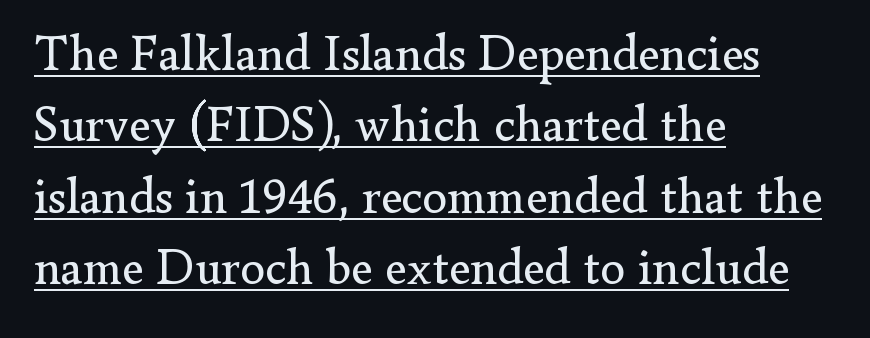
No letter is thick-stroked: the sample isn't bold. Rows of type keep a routine distance in the vertical direction. The ragged edge is on the right, which tells us the setting is flush left. How are the letters spaced? Ordinarily, with no added tracking. The characters display serif detailing at their extremities. Varying glyph widths throughout — classic text-font behaviour.
